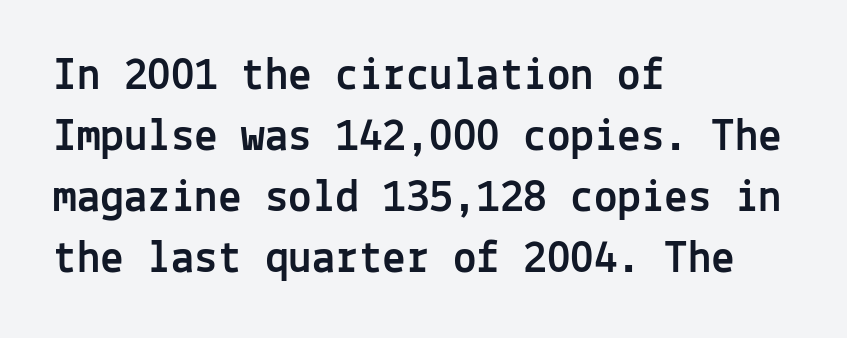
The image shows 47 px sans-serif type, upright, monospaced; set left-aligned, normal line spacing (1.3x), normal letter spacing, not underlined; a medium x-height.
